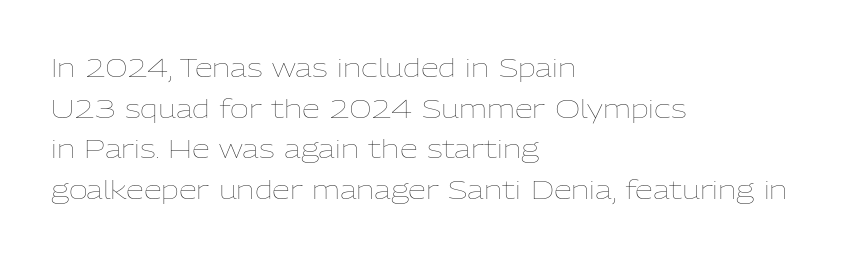
{"italic": "no", "bold": "no", "underline": "no", "align": "left", "line_spacing": "normal", "line_spacing_ratio": 1.56, "letter_spacing": "normal", "letter_spacing_em": 0.0, "glyph_px": 26}
